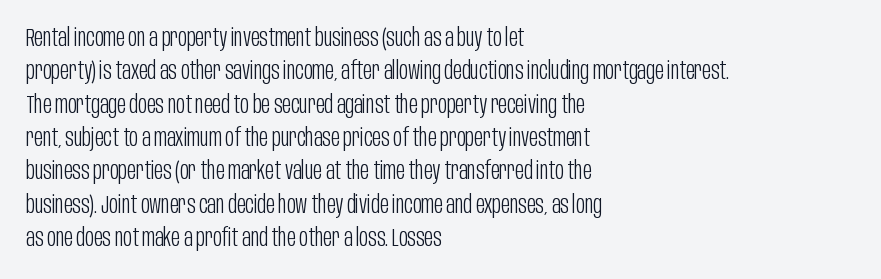
Q: Is the text bold? A: No.
Q: Is the text italic (slanted)? A: No, it is upright.
Q: Is the text underlined? A: No.
Q: How is the paragraph aligned? A: Left-aligned.
Q: Is the spacing between letters normal or unusually wide? A: Normal.
Q: Is the spacing between lines tight, normal or loose? A: Normal.
